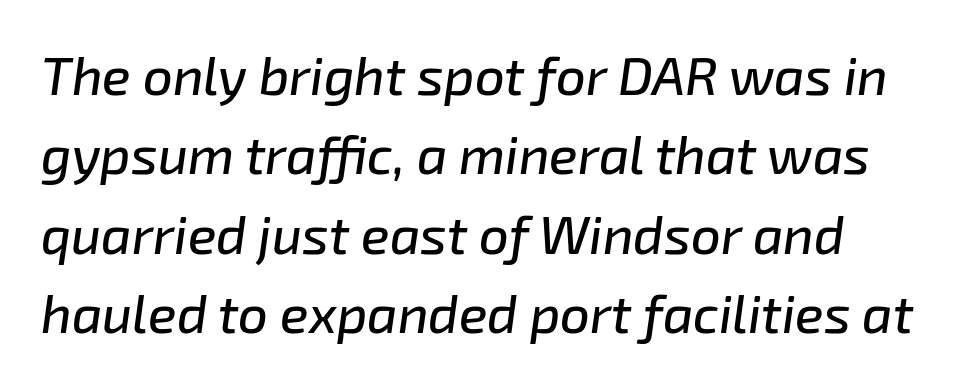
Nobody touched the tracking dial on this one. Rule under the text: the space is simply empty. Proportional: the letters do not fall into vertical columns. This sample uses an oblique cut, with every glyph tilted off the vertical.
